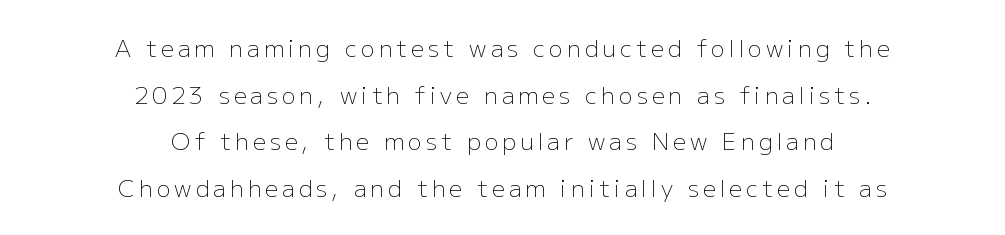
Q: Is the text bold? A: No.
Q: Is the text italic (slanted)? A: No, it is upright.
Q: Is the text underlined? A: No.
Q: How is the paragraph aligned? A: Centered.
Q: Is the spacing between lines tight, normal or loose? A: Loose.
